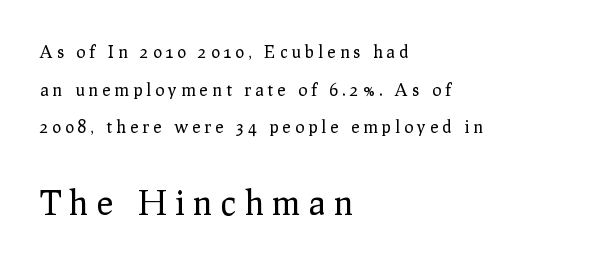
The image shows 34 px regular-weight serif type, upright; set left-aligned, loose line spacing (2.21x), unusually wide letter spacing (+0.25 em), not underlined; the second (bottom) block is 2.0x larger; low stroke contrast and a medium x-height.
